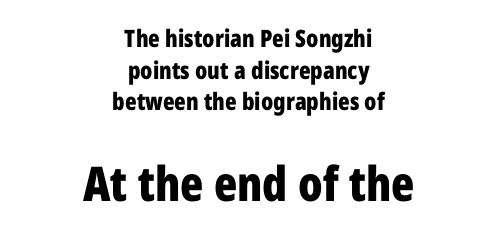
{"serif": "no", "italic": "no", "bold": "yes", "weight": "bold", "width": "condensed", "stroke_contrast": "low", "x_height": "medium", "monospaced": "no", "underline": "no", "align": "center", "line_spacing": "normal", "line_spacing_ratio": 1.32, "letter_spacing": "normal", "letter_spacing_em": 0.0, "larger_block": "second", "size_ratio": 2.0, "glyph_px": 48}
